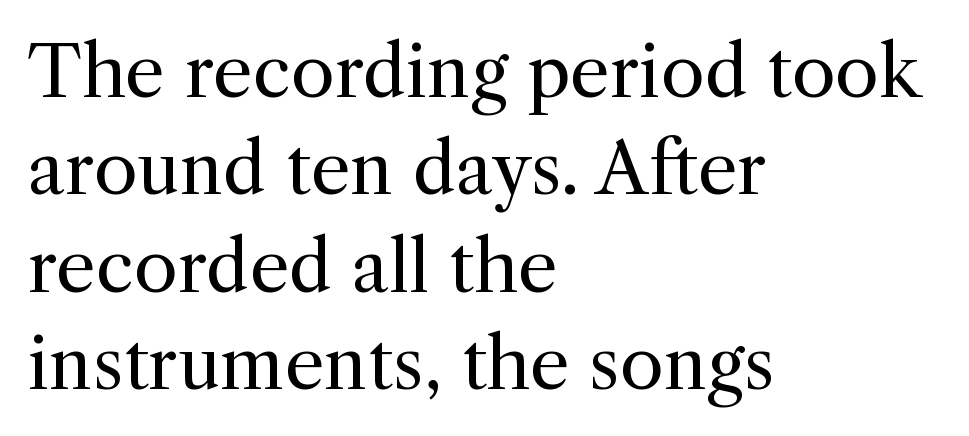
Q: Is the text bold? A: No.
Q: Is the text italic (slanted)? A: No, it is upright.
Q: Is the typeface a serif or a sans-serif typeface? A: Serif.
Q: Is the text underlined? A: No.
Q: How is the paragraph aligned? A: Left-aligned.
Q: Is the spacing between letters normal or unusually wide? A: Normal.
Q: Is the spacing between lines tight, normal or loose? A: Normal.
Q: Width (condensed, normal, or wide)? A: Normal.
Q: x-height? A: Medium.
Q: Monospaced? A: No.
